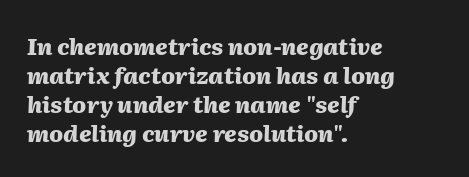
The space beneath each line is pristine and unruled. The letters are bold, with thick, heavy strokes. Students, observe: this is what conventionally led text looks like. Is the block centered? No — it sits flush against the left margin. The passage shown leans; its letterforms are oblique.
